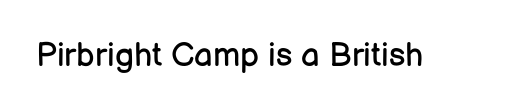
Q: Is the text bold? A: No.
Q: Is the text italic (slanted)? A: No, it is upright.
Q: Is the typeface a serif or a sans-serif typeface? A: Sans-serif.
Q: Is the text underlined? A: No.
Q: Is the spacing between letters normal or unusually wide? A: Normal.
Q: Width (condensed, normal, or wide)? A: Normal.
Q: Stroke contrast? A: Low.
Q: x-height? A: Medium.
Q: Monospaced? A: No.
